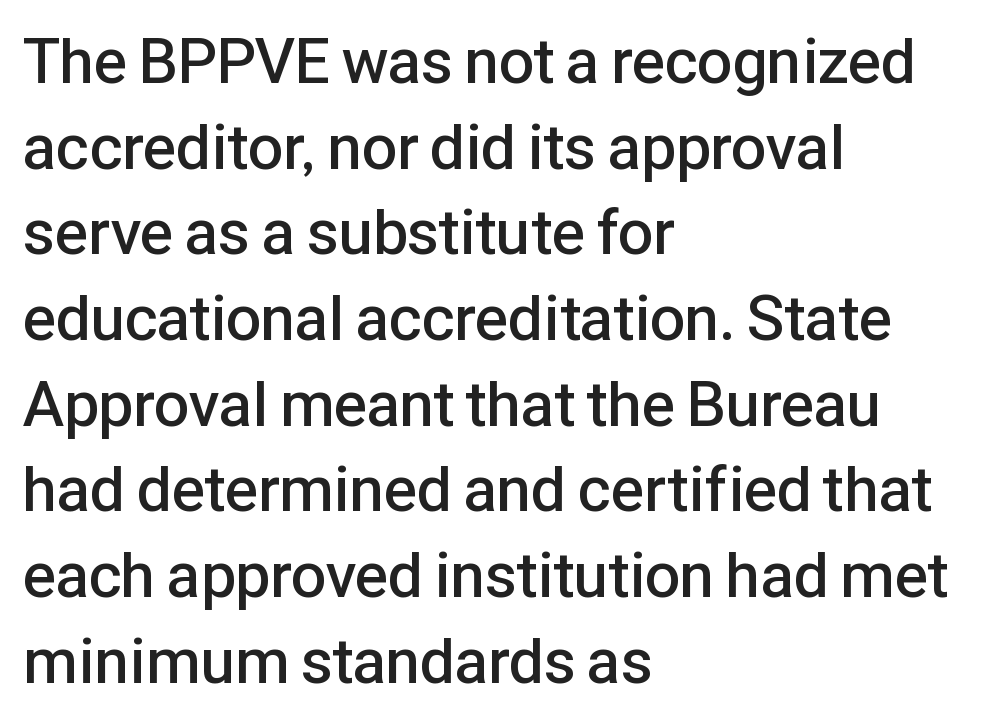
{"serif": "no", "italic": "no", "bold": "semi", "weight": "semibold", "width": "normal", "stroke_contrast": "low", "x_height": "medium", "monospaced": "no", "underline": "no", "align": "left", "line_spacing": "normal", "line_spacing_ratio": 1.36, "letter_spacing": "normal", "letter_spacing_em": 0.0, "glyph_px": 63}
